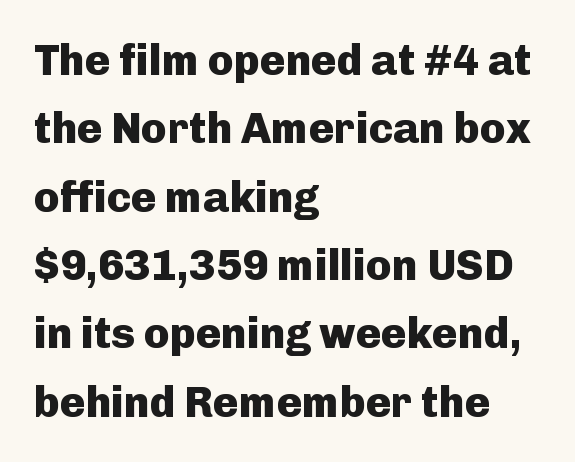
Q: Is the text bold? A: Yes.
Q: Is the text italic (slanted)? A: No, it is upright.
Q: Is the typeface a serif or a sans-serif typeface? A: Sans-serif.
Q: Is the text underlined? A: No.
Q: How is the paragraph aligned? A: Left-aligned.
Q: Is the spacing between letters normal or unusually wide? A: Normal.
Q: Is the spacing between lines tight, normal or loose? A: Normal.
Q: Width (condensed, normal, or wide)? A: Normal.
Q: Stroke contrast? A: Low.
Q: x-height? A: Medium.
Q: Monospaced? A: No.
